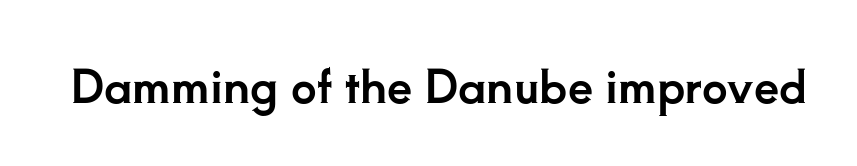
{"serif": "yes", "italic": "no", "width": "normal", "stroke_contrast": "low", "x_height": "small", "monospaced": "no", "underline": "no", "letter_spacing": "normal", "letter_spacing_em": 0.0, "glyph_px": 45}
